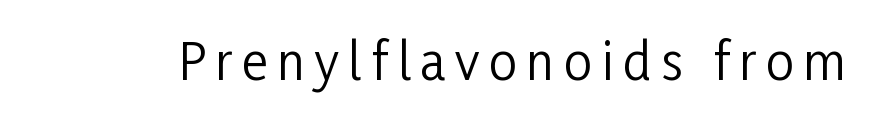
The image shows 50 px regular-weight, condensed sans-serif type, upright; set not underlined; low stroke contrast and a medium x-height.
